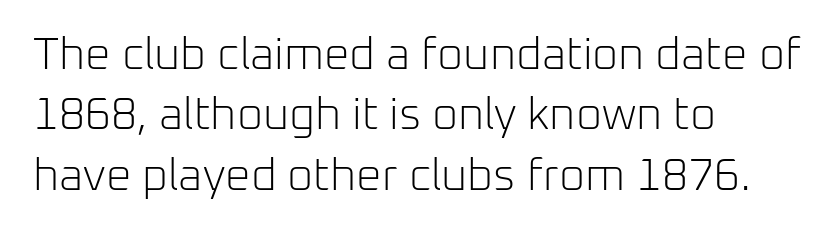
Q: Is the text bold? A: No.
Q: Is the text italic (slanted)? A: No, it is upright.
Q: Is the typeface a serif or a sans-serif typeface? A: Sans-serif.
Q: Is the text underlined? A: No.
Q: How is the paragraph aligned? A: Left-aligned.
Q: Is the spacing between letters normal or unusually wide? A: Normal.
Q: Is the spacing between lines tight, normal or loose? A: Normal.
Q: Width (condensed, normal, or wide)? A: Normal.
Q: Stroke contrast? A: Low.
Q: x-height? A: Medium.
Q: Monospaced? A: No.
